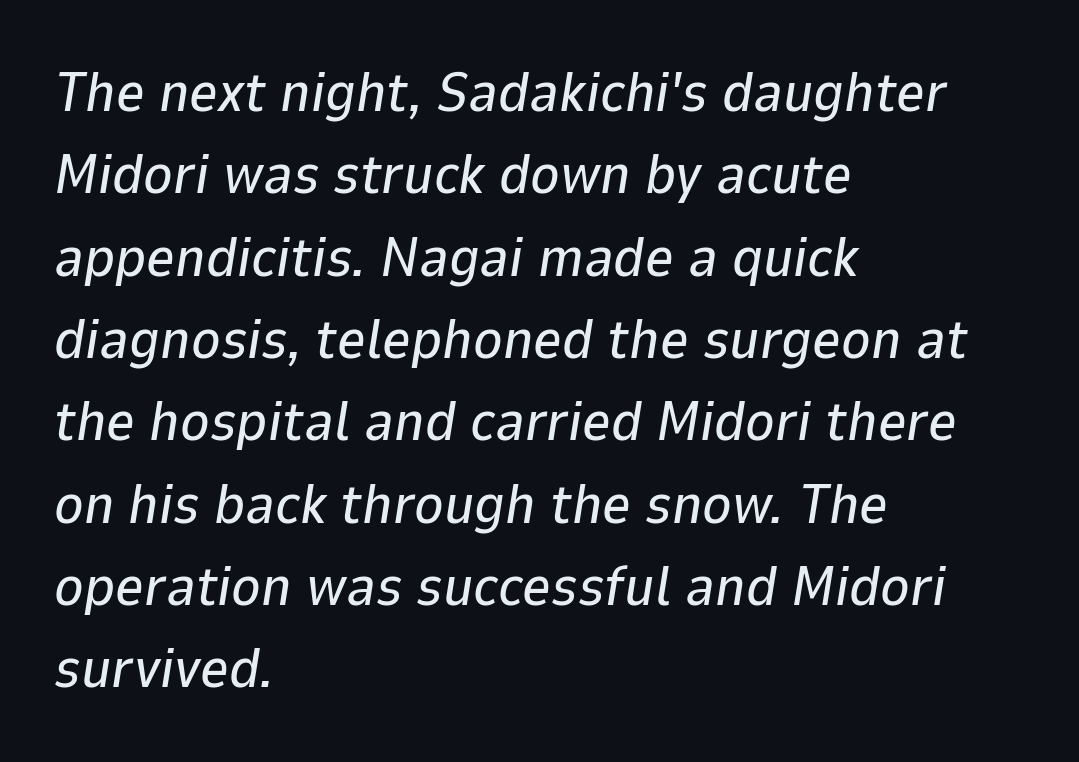
Q: Is the text italic (slanted)? A: Yes, it leans right by about 9 degrees.
Q: Is the text underlined? A: No.
Q: How is the paragraph aligned? A: Left-aligned.
Q: Is the spacing between letters normal or unusually wide? A: Normal.
Q: Is the spacing between lines tight, normal or loose? A: Normal.
Q: Width (condensed, normal, or wide)? A: Normal.
Q: Stroke contrast? A: Low.
Q: x-height? A: Medium.
Q: Monospaced? A: No.
